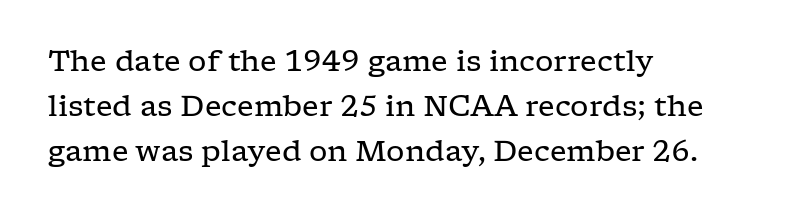
Q: Is the text bold? A: No.
Q: Is the text italic (slanted)? A: No, it is upright.
Q: Is the typeface a serif or a sans-serif typeface? A: Serif.
Q: Is the text underlined? A: No.
Q: How is the paragraph aligned? A: Left-aligned.
Q: Is the spacing between letters normal or unusually wide? A: Normal.
Q: Is the spacing between lines tight, normal or loose? A: Normal.
Q: Width (condensed, normal, or wide)? A: Wide.
Q: Stroke contrast? A: Low.
Q: x-height? A: Medium.
Q: Monospaced? A: No.
